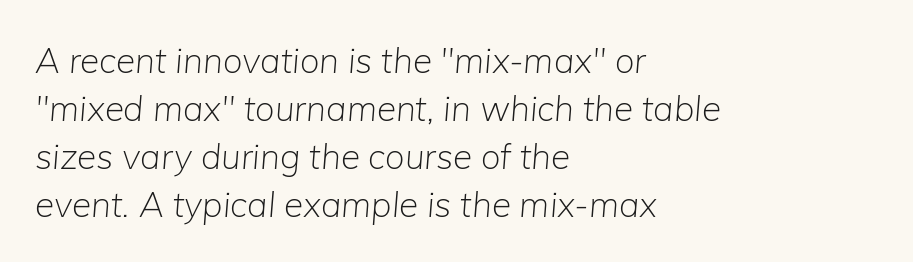
The text carries the slant typical of an italic or oblique font. These lines are rendered in a variable-pitch font. The strip under each line holds only bare page. These lines sit exactly where default settings would place them. The line texture is even and compact thanks to regular tracking.
